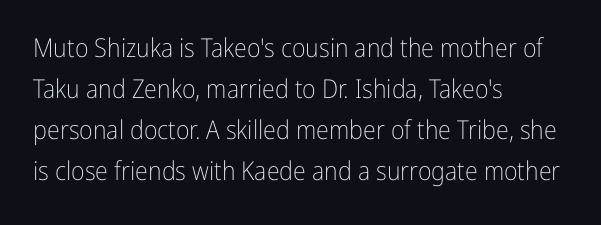
Q: Is the text bold? A: No.
Q: Is the text italic (slanted)? A: No, it is upright.
Q: Is the text underlined? A: No.
Q: How is the paragraph aligned? A: Left-aligned.
Q: Is the spacing between letters normal or unusually wide? A: Normal.
Q: Is the spacing between lines tight, normal or loose? A: Normal.
